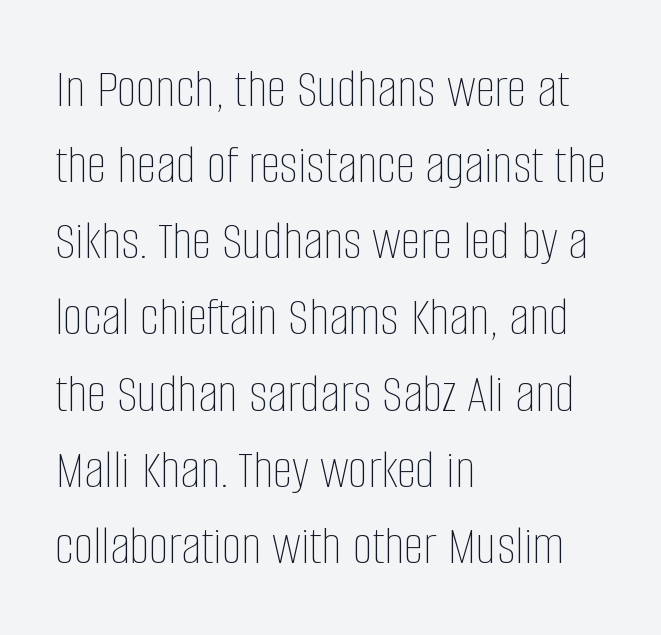
The image shows 56 px thin, condensed type, upright; set left-aligned, normal line spacing (1.36x), normal letter spacing, not underlined; low stroke contrast and a large x-height.
